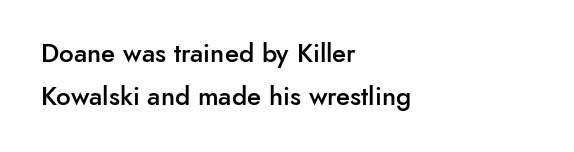
The compositor pushed each line to the left boundary. Horizontal bands of white between lines are of average thickness. Does the weight exceed regular? Yes, but only to semibold. Glyph-to-glyph distance matches everyday printed text. Unlike italic type, these characters show no tilt at all. The area under the type is left untouched.
